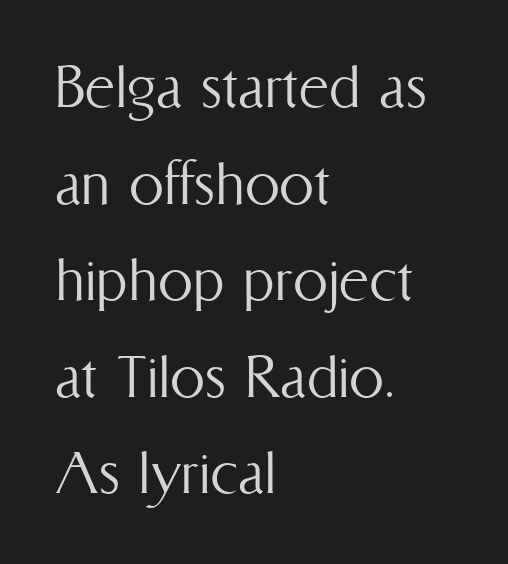
Q: Is the text bold? A: No.
Q: Is the text italic (slanted)? A: No, it is upright.
Q: Is the text underlined? A: No.
Q: How is the paragraph aligned? A: Left-aligned.
Q: Is the spacing between letters normal or unusually wide? A: Normal.
Q: Is the spacing between lines tight, normal or loose? A: Normal.
Q: Width (condensed, normal, or wide)? A: Condensed.
Q: Stroke contrast? A: Medium.
Q: x-height? A: Medium.
Q: Monospaced? A: No.
